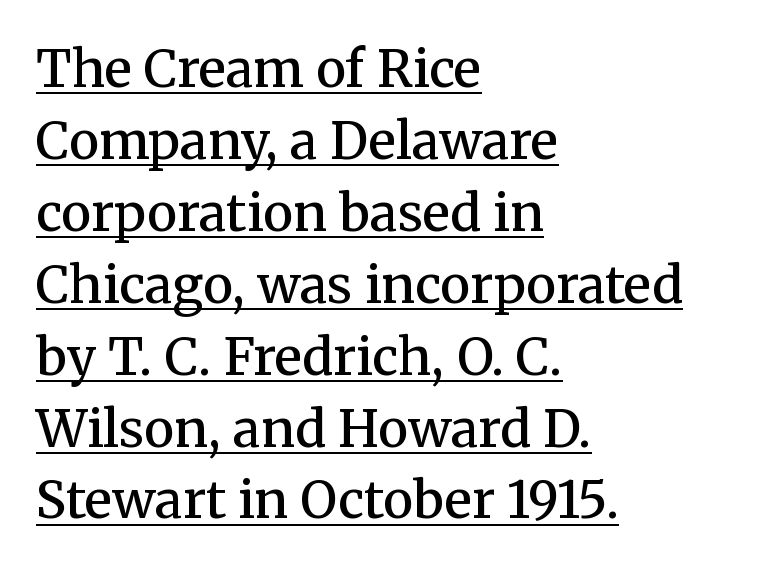
Q: Is the text bold? A: Semi-bold.
Q: Is the text italic (slanted)? A: No, it is upright.
Q: Is the typeface a serif or a sans-serif typeface? A: Serif.
Q: Is the text underlined? A: Yes.
Q: How is the paragraph aligned? A: Left-aligned.
Q: Is the spacing between letters normal or unusually wide? A: Normal.
Q: Is the spacing between lines tight, normal or loose? A: Normal.
Q: Width (condensed, normal, or wide)? A: Normal.
Q: Stroke contrast? A: Medium.
Q: x-height? A: Medium.
Q: Monospaced? A: No.
